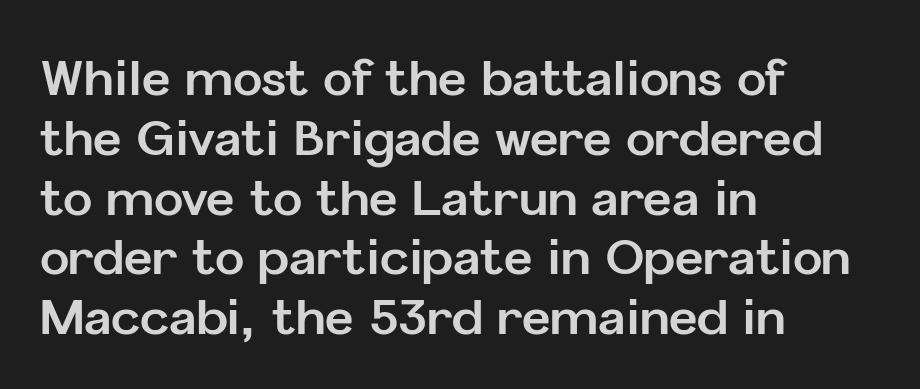
{"serif": "no", "italic": "no", "bold": "yes", "weight": "bold", "width": "normal", "stroke_contrast": "low", "x_height": "medium", "monospaced": "no", "underline": "no", "align": "left", "line_spacing_ratio": 1.22, "letter_spacing": "normal", "letter_spacing_em": 0.0, "glyph_px": 49}
